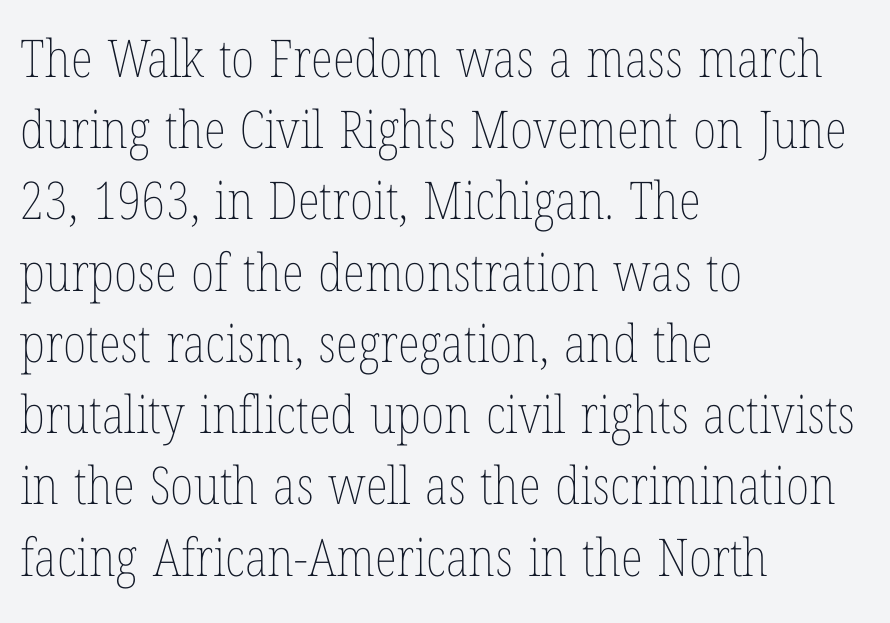
Is the letter spacing exaggerated? No — it looks like the ordinary default. Regular leading. The specimen omits any rule beneath the text block's lines. All the whitespace from short lines collects on the right. Spacing verdict: proportional, widths tailored to each character.
